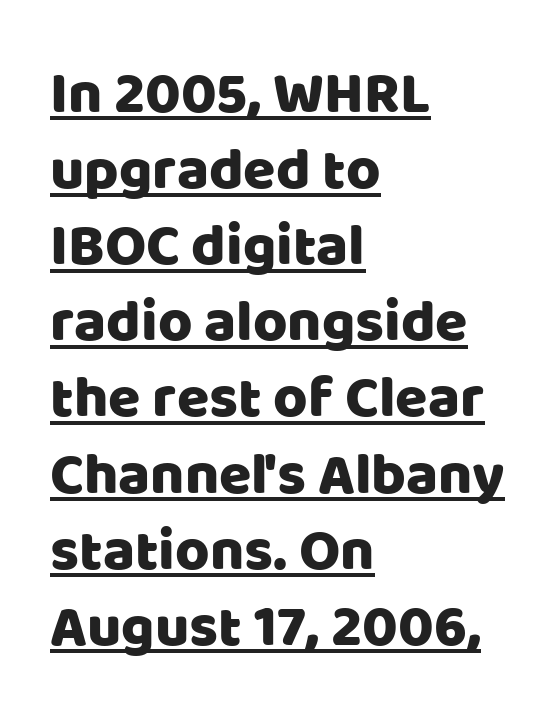
Q: Is the text italic (slanted)? A: No, it is upright.
Q: Is the typeface a serif or a sans-serif typeface? A: Sans-serif.
Q: Is the text underlined? A: Yes.
Q: How is the paragraph aligned? A: Left-aligned.
Q: Is the spacing between letters normal or unusually wide? A: Normal.
Q: Is the spacing between lines tight, normal or loose? A: Normal.
Q: Width (condensed, normal, or wide)? A: Normal.
Q: Stroke contrast? A: Low.
Q: x-height? A: Large.
Q: Monospaced? A: No.
